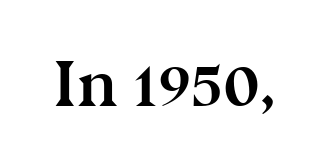
{"serif": "yes", "italic": "no", "bold": "yes", "weight": "semibold", "width": "normal", "stroke_contrast": "medium", "x_height": "medium", "monospaced": "no", "underline": "no", "letter_spacing": "normal", "letter_spacing_em": 0.0, "glyph_px": 66}
